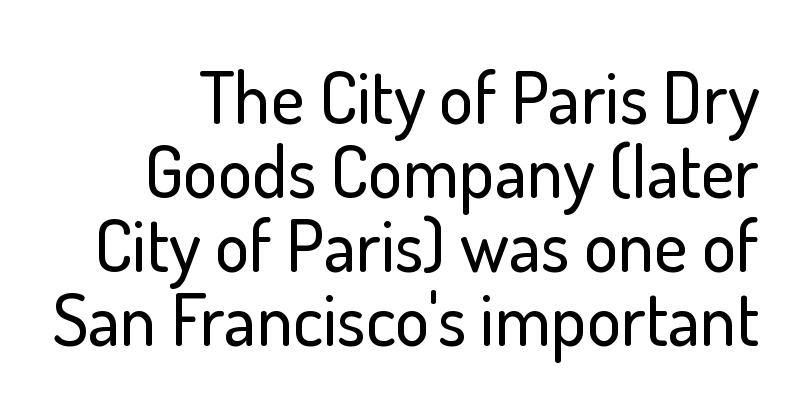
Q: Is the text italic (slanted)? A: No, it is upright.
Q: Is the typeface a serif or a sans-serif typeface? A: Sans-serif.
Q: Is the text underlined? A: No.
Q: Is the spacing between letters normal or unusually wide? A: Normal.
Q: Is the spacing between lines tight, normal or loose? A: Tight.
Q: Width (condensed, normal, or wide)? A: Normal.
Q: Stroke contrast? A: Low.
Q: x-height? A: Small.
Q: Monospaced? A: No.
